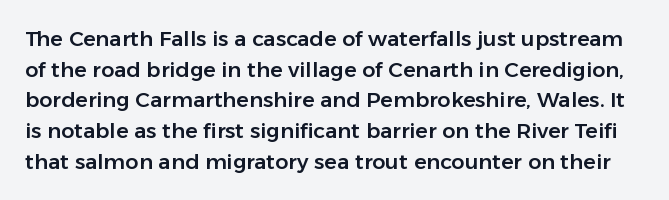
{"italic": "no", "underline": "no", "line_spacing": "normal", "line_spacing_ratio": 1.46, "letter_spacing": "normal", "letter_spacing_em": 0.0, "glyph_px": 21}
